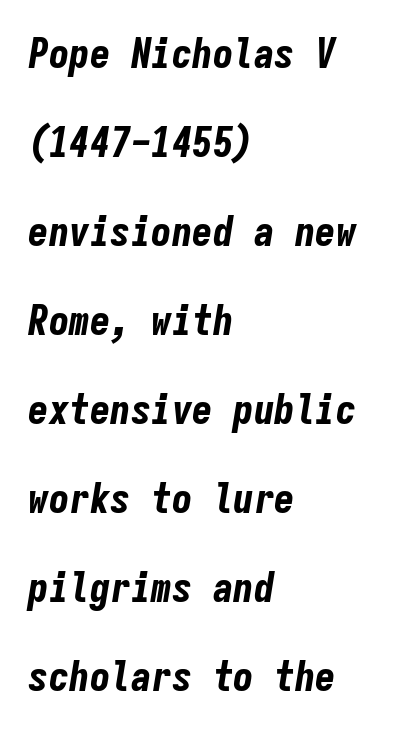
The image shows 41 px bold, condensed type, italic (leaning right), monospaced; set left-aligned, loose line spacing (2.17x), normal letter spacing, not underlined; low stroke contrast and a medium x-height.
